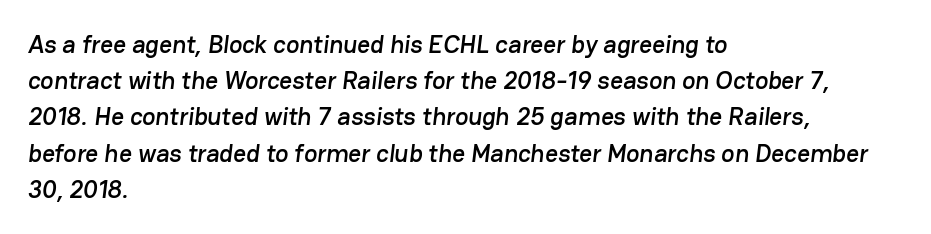
Q: Is the text underlined? A: No.
Q: How is the paragraph aligned? A: Left-aligned.
Q: Is the spacing between letters normal or unusually wide? A: Normal.
Q: Is the spacing between lines tight, normal or loose? A: Normal.
